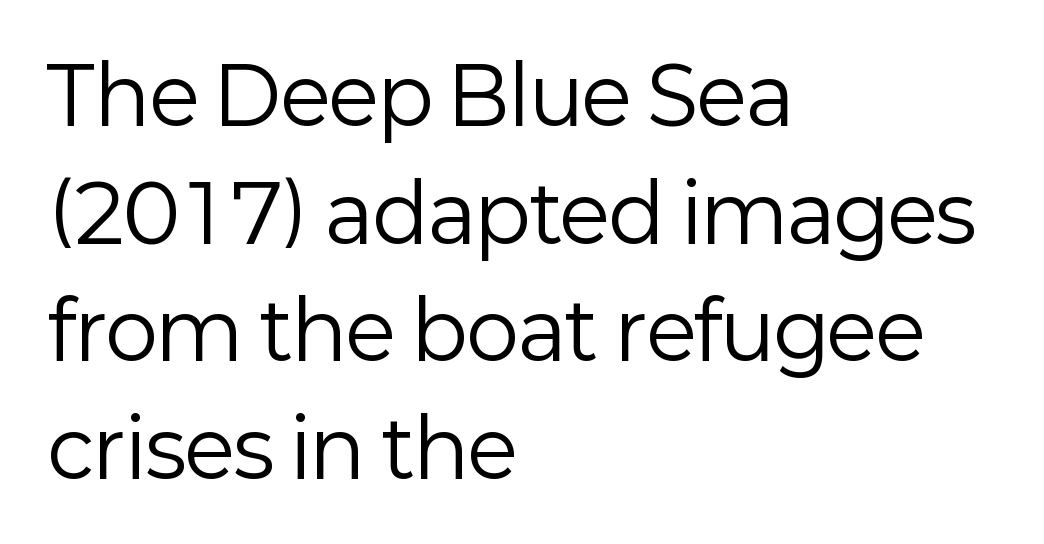
Which margin do the lines hug? The left one — the right edge is uneven. In terms of letterspacing, this is plain default setting. Is there much room between lines? A standard amount, neither cramped nor airy. Do the characters align in a grid? No, the font is proportional.
